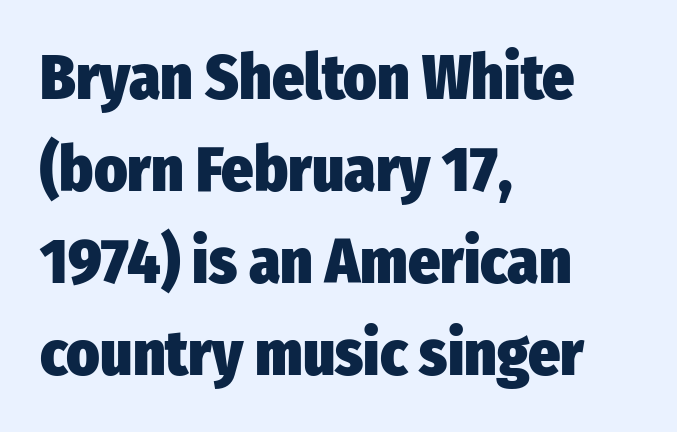
The typesetting leans heavy: a genuine bold. The tracking reads as untouched default to a designer's eye. Successive baselines arrive at the customary interval. Plain, unruled lines of type. The typesetter chose a ragged-right arrangement here.
